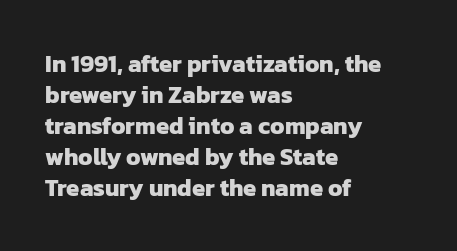
Q: Is the text bold? A: Yes.
Q: Is the text underlined? A: No.
Q: How is the paragraph aligned? A: Left-aligned.
Q: Is the spacing between letters normal or unusually wide? A: Normal.
Q: Is the spacing between lines tight, normal or loose? A: Normal.
